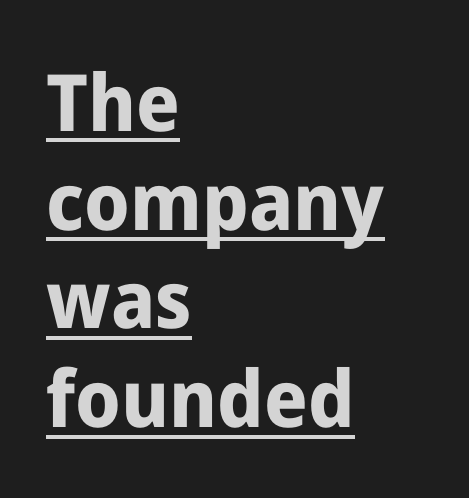
{"serif": "no", "italic": "no", "bold": "yes", "weight": "bold", "width": "normal", "stroke_contrast": "low", "x_height": "medium", "monospaced": "no", "underline": "yes", "align": "left", "line_spacing": "normal", "line_spacing_ratio": 1.25, "letter_spacing": "normal", "letter_spacing_em": 0.0, "glyph_px": 79}
